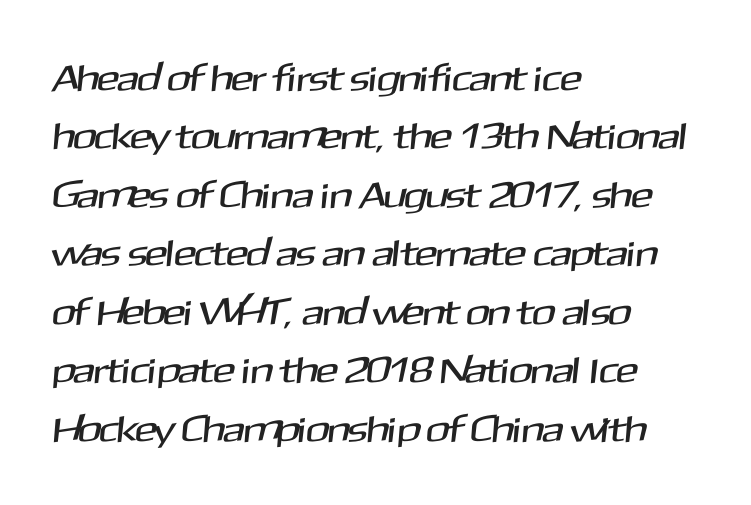
Quick note: interline space is typical. Observe the ordinary spacing: letters are neighbours, not strangers. Each letter keeps its own natural width here, so spacing adapts to shape. The characters display no serif detailing; their extremities are plain. Underlining? Definitely not there. The compositor pushed each line to the left boundary.
